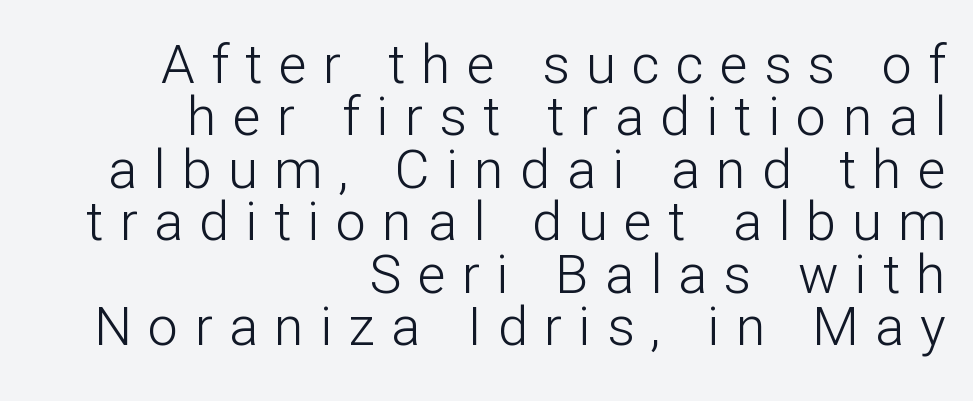
Leading: reduced. Rule under the text: the space is simply empty. Character widths vary here, with narrow letters taking less room than wide ones. Caption: face not bold, strokes unweighted. Typeset ragged left — the right edge is the straight one.
